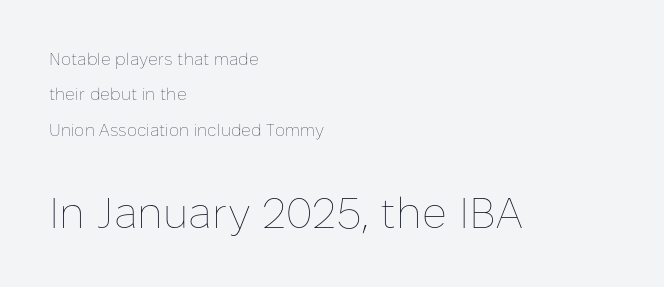
The image shows 43 px thin type, upright; set left-aligned, loose line spacing (2.08x), normal letter spacing, not underlined; the second (bottom) block is 2.53x larger; low stroke contrast and a medium x-height.
